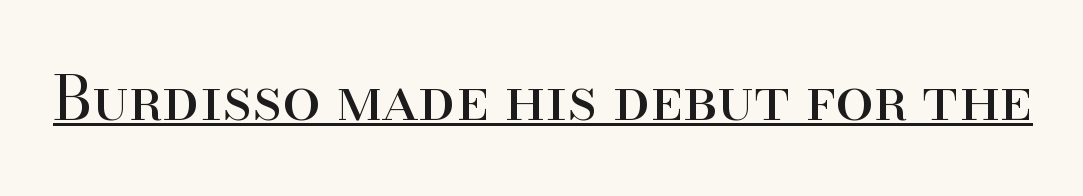
The image shows 61 px regular-weight serif type, upright; set normal letter spacing, underlined; high stroke contrast and a small x-height.
